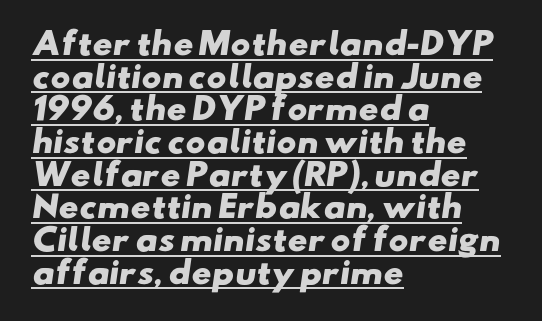
{"serif": "no", "bold": "yes", "weight": "heavy", "width": "wide", "stroke_contrast": "low", "x_height": "small", "monospaced": "no", "underline": "yes", "align": "left", "line_spacing": "tight", "line_spacing_ratio": 1.09, "letter_spacing": "normal", "letter_spacing_em": 0.0, "glyph_px": 30}
